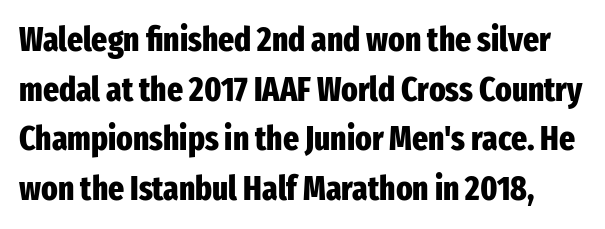
{"serif": "no", "italic": "no", "bold": "yes", "weight": "heavy", "width": "condensed", "stroke_contrast": "low", "x_height": "medium", "monospaced": "no", "underline": "no", "line_spacing": "normal", "line_spacing_ratio": 1.46, "letter_spacing": "normal", "letter_spacing_em": 0.0, "glyph_px": 34}
